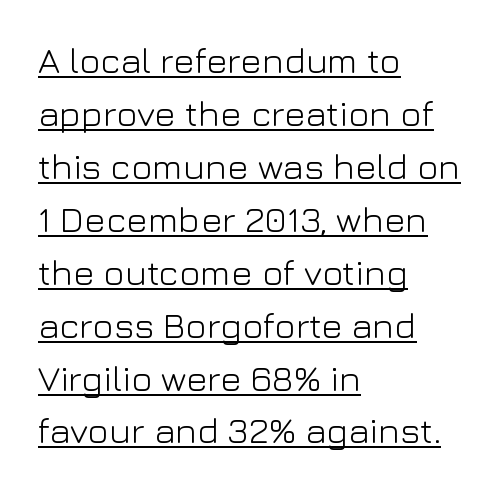
Q: Is the text bold? A: No.
Q: Is the text italic (slanted)? A: No, it is upright.
Q: Is the typeface a serif or a sans-serif typeface? A: Sans-serif.
Q: Is the text underlined? A: Yes.
Q: How is the paragraph aligned? A: Left-aligned.
Q: Is the spacing between letters normal or unusually wide? A: Normal.
Q: Is the spacing between lines tight, normal or loose? A: Normal.
Q: Width (condensed, normal, or wide)? A: Normal.
Q: Stroke contrast? A: Low.
Q: x-height? A: Medium.
Q: Monospaced? A: No.
